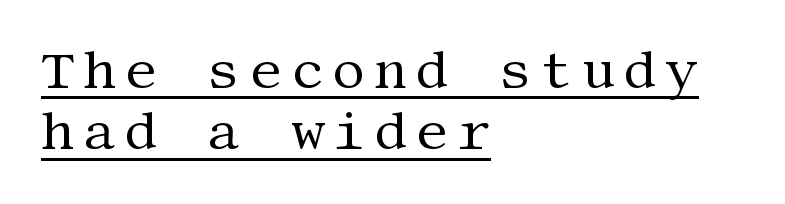
{"serif": "yes", "italic": "no", "bold": "no", "weight": "regular", "width": "normal", "stroke_contrast": "medium", "x_height": "large", "underline": "yes", "align": "left", "line_spacing_ratio": 1.18, "glyph_px": 52}
